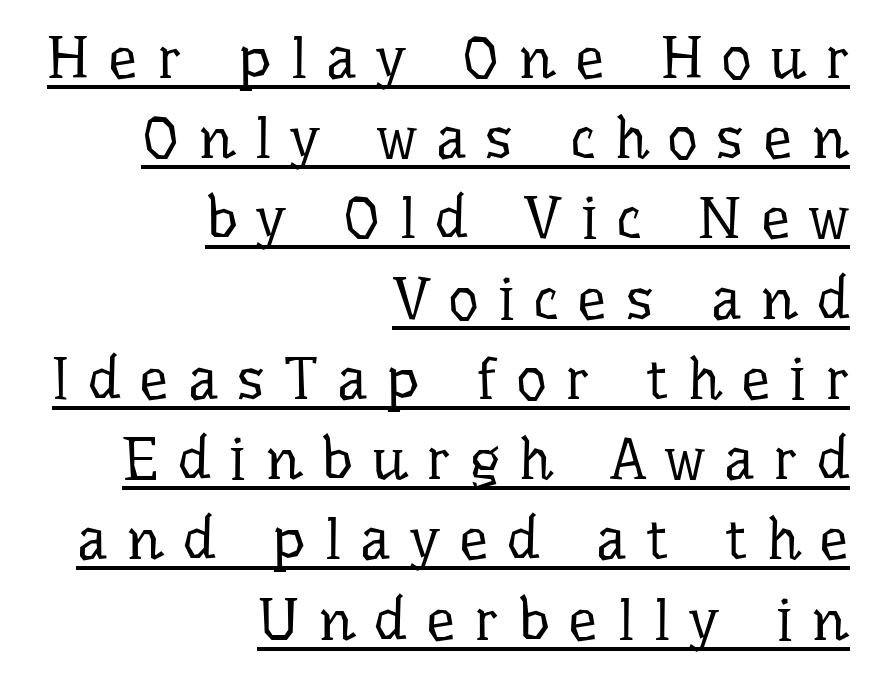
Q: Is the text bold? A: No.
Q: Is the text italic (slanted)? A: No, it is upright.
Q: Is the typeface a serif or a sans-serif typeface? A: Serif.
Q: Is the text underlined? A: Yes.
Q: How is the paragraph aligned? A: Right-aligned.
Q: Is the spacing between letters normal or unusually wide? A: Unusually wide.
Q: Is the spacing between lines tight, normal or loose? A: Normal.
Q: Width (condensed, normal, or wide)? A: Normal.
Q: Stroke contrast? A: Low.
Q: x-height? A: Medium.
Q: Monospaced? A: No.
